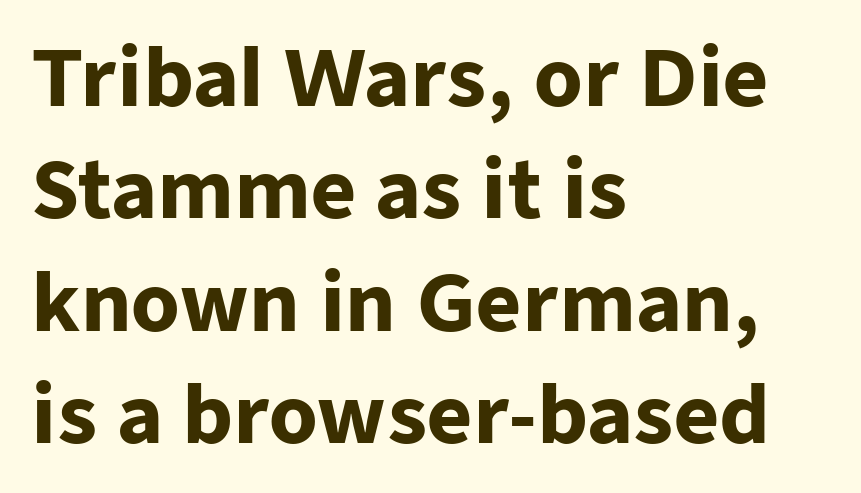
Q: Is the text bold? A: Yes.
Q: Is the text italic (slanted)? A: No, it is upright.
Q: Is the typeface a serif or a sans-serif typeface? A: Sans-serif.
Q: Is the text underlined? A: No.
Q: How is the paragraph aligned? A: Left-aligned.
Q: Is the spacing between letters normal or unusually wide? A: Normal.
Q: Is the spacing between lines tight, normal or loose? A: Normal.
Q: Width (condensed, normal, or wide)? A: Normal.
Q: Stroke contrast? A: Low.
Q: x-height? A: Medium.
Q: Monospaced? A: No.
